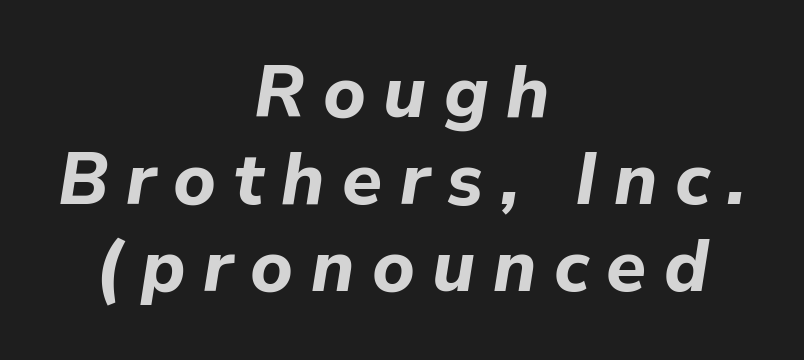
The image shows 73 px bold type, italic (leaning right); set centered, line spacing 1.19x, unusually wide letter spacing (+0.24 em), not underlined; low stroke contrast and a medium x-height.
